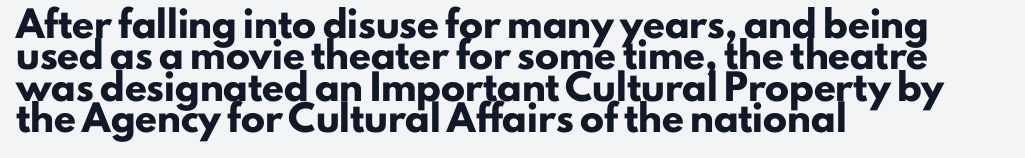
{"italic": "no", "bold": "yes", "underline": "no", "align": "left", "line_spacing": "normal", "line_spacing_ratio": 1.31, "letter_spacing": "normal", "letter_spacing_em": 0.0, "glyph_px": 24}
